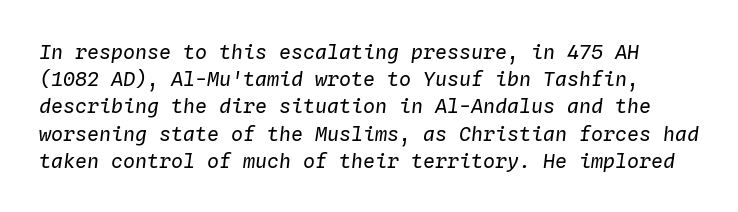
{"italic": "yes", "lean": "right", "slant_degrees": 4, "bold": "no", "underline": "no", "line_spacing": "normal", "line_spacing_ratio": 1.36, "letter_spacing": "normal", "letter_spacing_em": 0.0, "glyph_px": 20}
